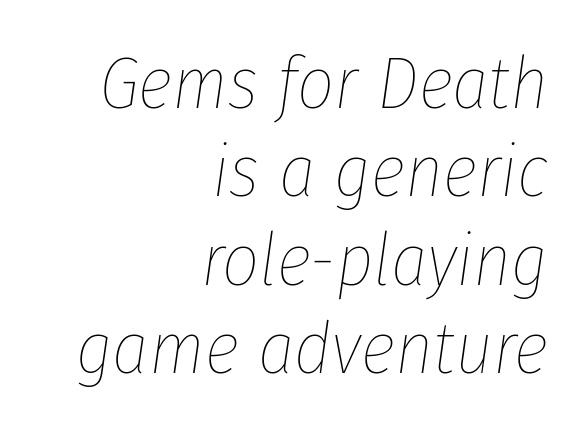
{"italic": "yes", "lean": "right", "slant_degrees": 8, "bold": "no", "weight": "thin", "width": "condensed", "stroke_contrast": "low", "x_height": "medium", "monospaced": "no", "underline": "no", "align": "right", "line_spacing_ratio": 1.21, "letter_spacing": "normal", "letter_spacing_em": 0.0, "glyph_px": 73}
